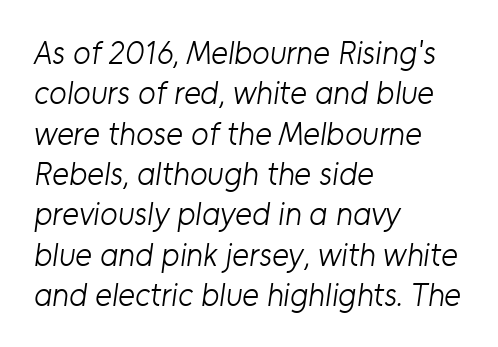
Q: Is the text bold? A: No.
Q: Is the typeface a serif or a sans-serif typeface? A: Sans-serif.
Q: Is the text underlined? A: No.
Q: How is the paragraph aligned? A: Left-aligned.
Q: Is the spacing between letters normal or unusually wide? A: Normal.
Q: Is the spacing between lines tight, normal or loose? A: Normal.
Q: Width (condensed, normal, or wide)? A: Normal.
Q: Stroke contrast? A: Low.
Q: x-height? A: Medium.
Q: Monospaced? A: No.
